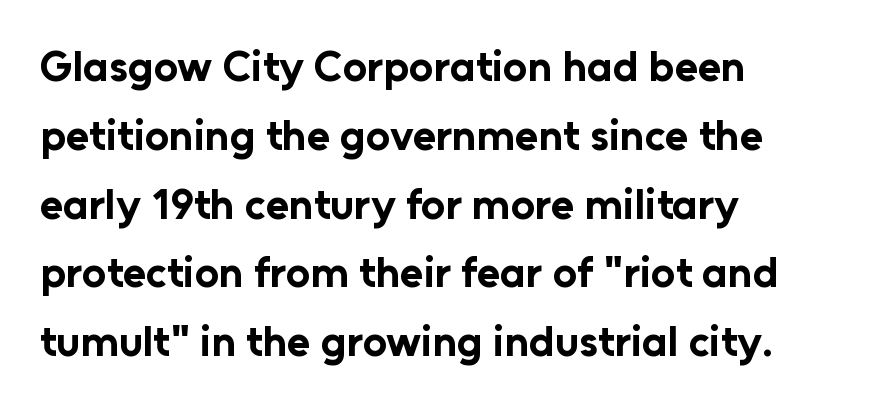
Students, this is bold: see how much ink each stroke carries. In terms of letterform style, serifs are entirely absent. The glyphs are unaccompanied by any horizontal stroke below them. When letters stand straight like this, we call the style roman or upright.
